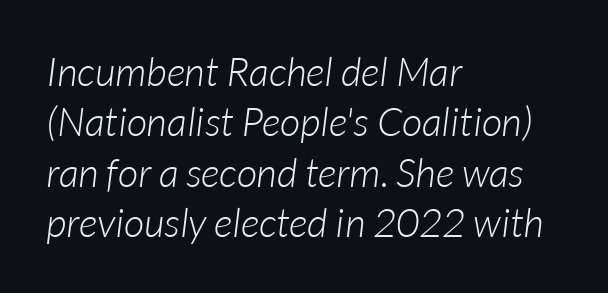
Weight: in the light-to-regular range. No extra tracking has been applied to these lines. The rendering uses a moderate line-height, typical for paragraphs. Any mark beneath the type? The region is blank. Italic? Definitely — the glyphs are oblique. Character widths vary here, with narrow letters taking less room than wide ones.
